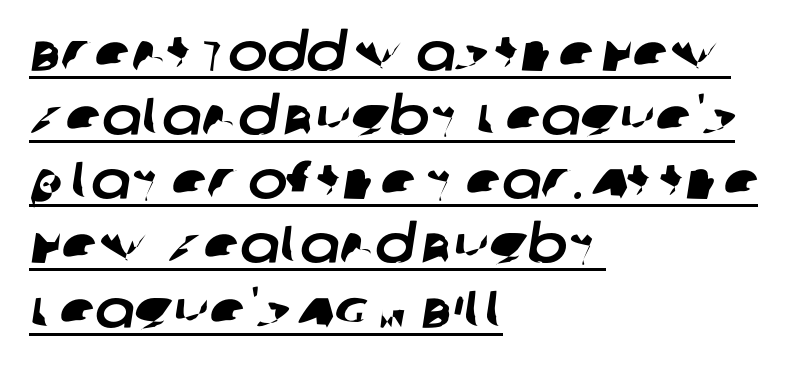
{"serif": "no", "width": "normal", "stroke_contrast": "low", "x_height": "large", "monospaced": "no", "underline": "yes", "align": "left", "line_spacing_ratio": 1.21, "letter_spacing": "normal", "letter_spacing_em": 0.0, "glyph_px": 53}
